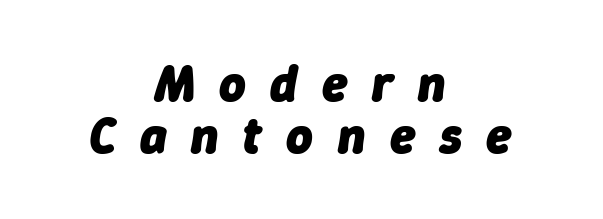
{"italic": "yes", "lean": "right", "slant_degrees": 9, "bold": "yes", "weight": "heavy", "width": "normal", "stroke_contrast": "low", "x_height": "medium", "monospaced": "no", "underline": "no", "align": "center", "line_spacing": "tight", "line_spacing_ratio": 1.01, "letter_spacing": "wide", "letter_spacing_em": 0.48, "glyph_px": 51}
